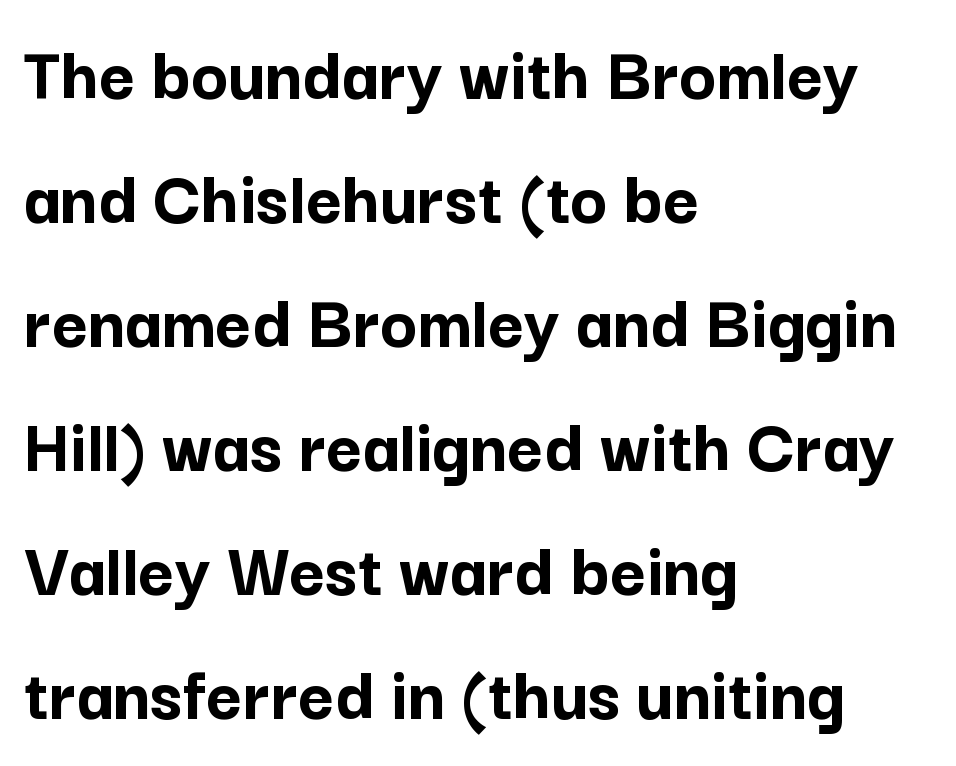
{"serif": "no", "italic": "no", "bold": "yes", "weight": "semibold", "width": "normal", "stroke_contrast": "low", "x_height": "medium", "monospaced": "no", "underline": "no", "align": "left", "line_spacing": "normal", "line_spacing_ratio": 1.59, "letter_spacing": "normal", "letter_spacing_em": 0.0, "glyph_px": 78}
